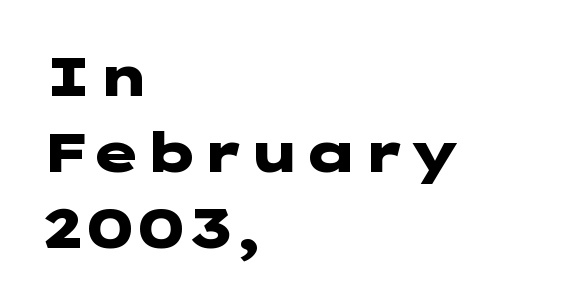
Q: Is the text bold? A: Yes.
Q: Is the text italic (slanted)? A: No, it is upright.
Q: Is the typeface a serif or a sans-serif typeface? A: Sans-serif.
Q: Is the text underlined? A: No.
Q: How is the paragraph aligned? A: Left-aligned.
Q: Is the spacing between letters normal or unusually wide? A: Normal.
Q: Is the spacing between lines tight, normal or loose? A: Normal.
Q: Width (condensed, normal, or wide)? A: Wide.
Q: Stroke contrast? A: Low.
Q: x-height? A: Medium.
